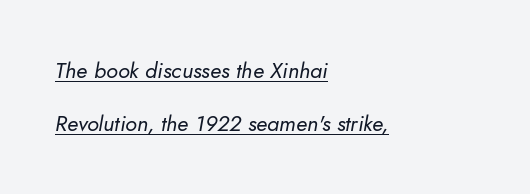
Q: Is the text bold? A: No.
Q: Is the text italic (slanted)? A: Yes, it leans right by about 10 degrees.
Q: Is the text underlined? A: Yes.
Q: How is the paragraph aligned? A: Left-aligned.
Q: Is the spacing between letters normal or unusually wide? A: Normal.
Q: Is the spacing between lines tight, normal or loose? A: Loose.
